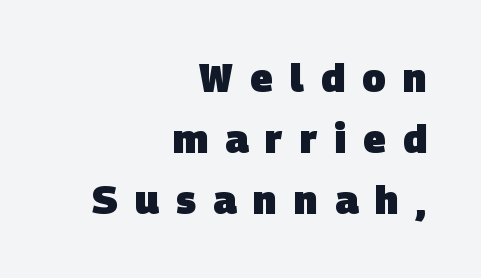
The image shows 39 px heavy sans-serif type; set right-aligned, normal line spacing (1.57x), unusually wide letter spacing (+0.44 em), not underlined; low stroke contrast and a large x-height.
